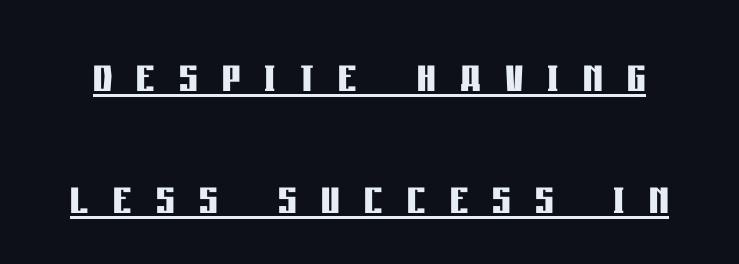
No italicization has been applied; the sample stays upright. Heavy-handed strokes throughout: this text is bold. Loose tracking; the words dissolve into strings of separated letters. This sample uses a sans-serif face.
